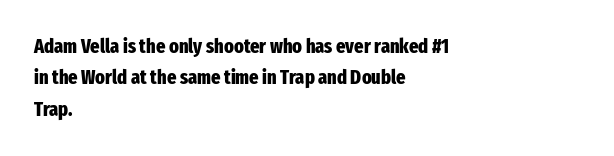
{"italic": "no", "bold": "yes", "underline": "no", "align": "left", "line_spacing": "normal", "line_spacing_ratio": 1.57, "letter_spacing": "normal", "letter_spacing_em": 0.0, "glyph_px": 20}
